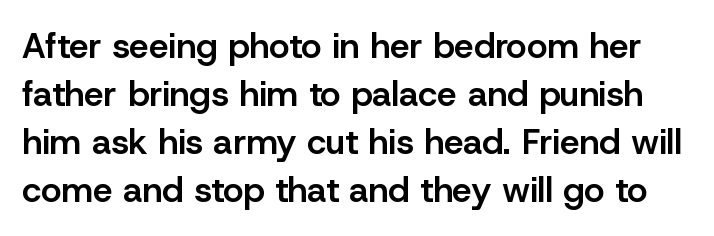
What kind of face is this? One without serifs — a sans. Here the designer chose a conventional face with non-uniform glyph widths. Tracking here is standard; glyphs follow each other at the usual distance. What's the leading like? Ordinary, nothing unusual.
